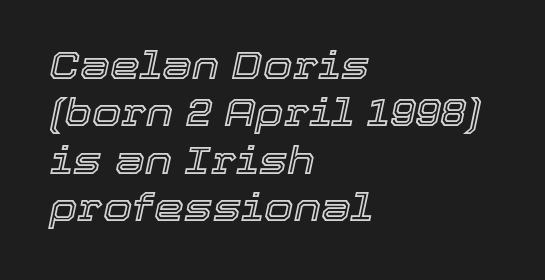
{"italic": "yes", "lean": "right", "slant_degrees": 12, "width": "normal", "x_height": "medium", "monospaced": "no", "underline": "no", "align": "left", "line_spacing": "normal", "line_spacing_ratio": 1.25, "letter_spacing": "normal", "letter_spacing_em": 0.0, "glyph_px": 38}
